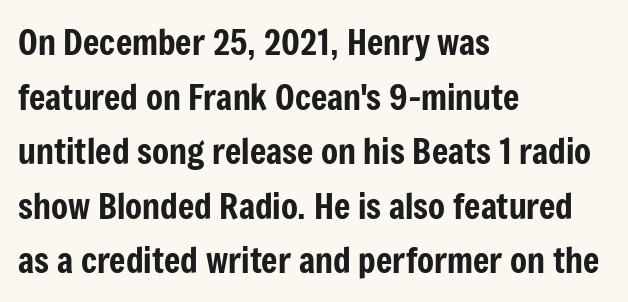
{"serif": "no", "italic": "no", "width": "condensed", "stroke_contrast": "low", "x_height": "medium", "monospaced": "no", "underline": "no", "align": "left", "line_spacing": "normal", "line_spacing_ratio": 1.56, "letter_spacing": "normal", "letter_spacing_em": 0.0, "glyph_px": 35}
